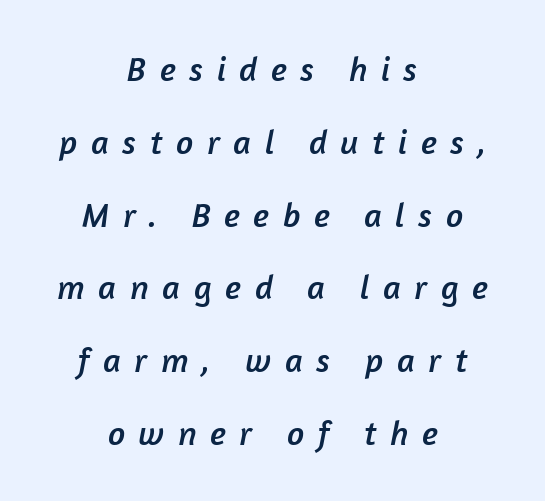
The image shows 34 px sans-serif type; set centered, loose line spacing (2.14x), unusually wide letter spacing (+0.4 em), not underlined; low stroke contrast and a medium x-height.
